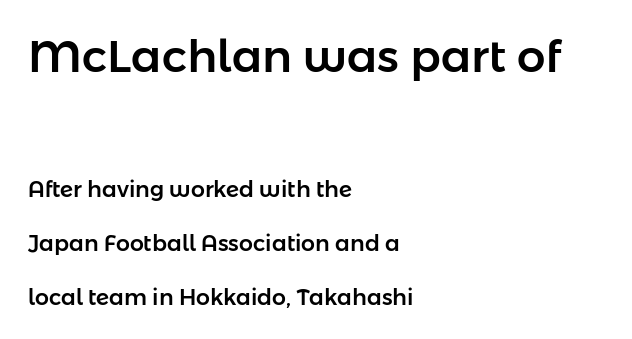
{"serif": "no", "italic": "no", "width": "normal", "stroke_contrast": "low", "x_height": "medium", "monospaced": "no", "underline": "no", "align": "left", "line_spacing": "loose", "line_spacing_ratio": 2.46, "letter_spacing": "normal", "letter_spacing_em": 0.0, "larger_block": "first", "size_ratio": 2.05, "glyph_px": 45}
